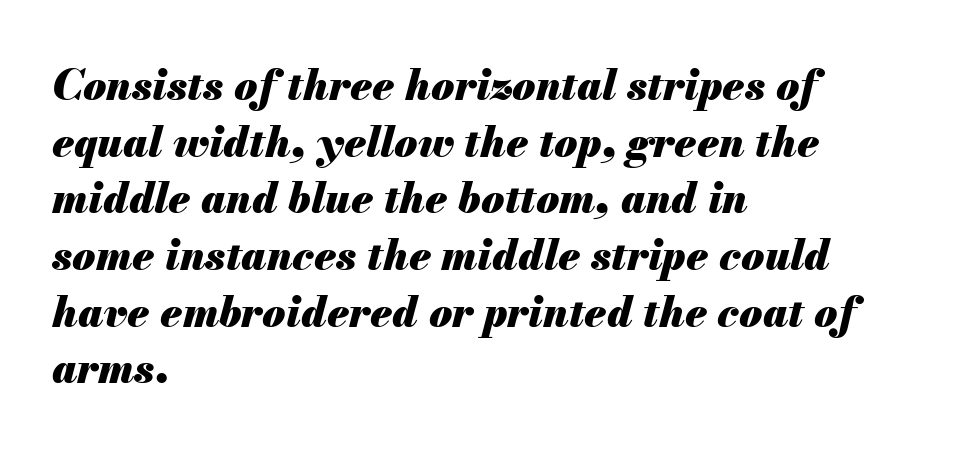
Q: Is the text bold? A: Yes.
Q: Is the text italic (slanted)? A: Yes, it leans right by about 13 degrees.
Q: Is the text underlined? A: No.
Q: How is the paragraph aligned? A: Left-aligned.
Q: Is the spacing between letters normal or unusually wide? A: Normal.
Q: Is the spacing between lines tight, normal or loose? A: Normal.
Q: Width (condensed, normal, or wide)? A: Normal.
Q: Stroke contrast? A: Medium.
Q: x-height? A: Small.
Q: Monospaced? A: No.
